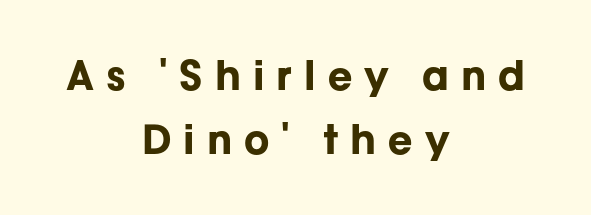
Q: Is the text bold? A: Yes.
Q: Is the text italic (slanted)? A: No, it is upright.
Q: Is the typeface a serif or a sans-serif typeface? A: Sans-serif.
Q: Is the text underlined? A: No.
Q: How is the paragraph aligned? A: Centered.
Q: Is the spacing between letters normal or unusually wide? A: Unusually wide.
Q: Is the spacing between lines tight, normal or loose? A: Normal.
Q: Width (condensed, normal, or wide)? A: Normal.
Q: Stroke contrast? A: Low.
Q: x-height? A: Medium.
Q: Monospaced? A: No.
